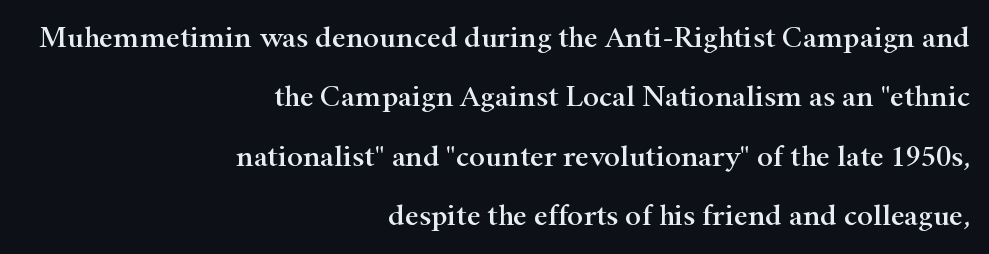
{"serif": "yes", "italic": "no", "width": "wide", "stroke_contrast": "high", "x_height": "small", "monospaced": "no", "underline": "no", "align": "right", "line_spacing": "loose", "line_spacing_ratio": 1.98, "letter_spacing": "normal", "letter_spacing_em": 0.0, "glyph_px": 30}
